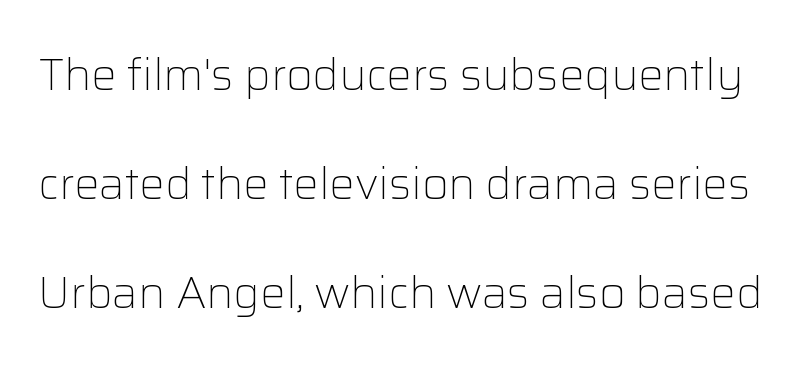
The image shows 45 px light sans-serif type, upright; set loose line spacing (2.42x), normal letter spacing, not underlined; low stroke contrast and a medium x-height.
